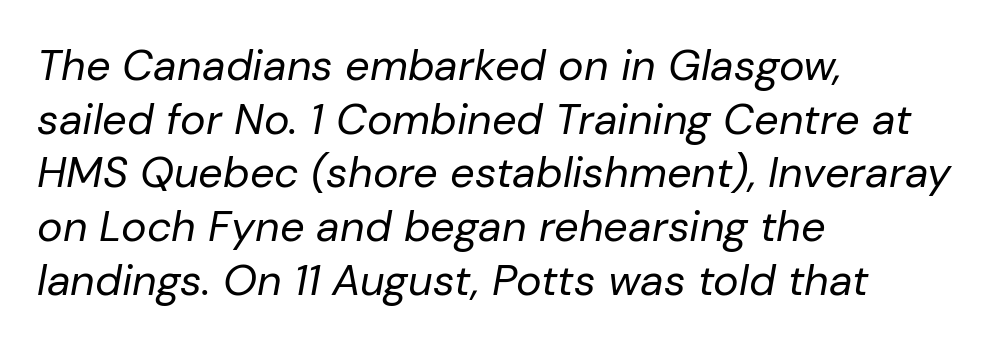
Weight: regular or lighter. Reading down the column, the eye jumps a familiar distance to each next line. The passage shown leans; its letterforms are oblique. How are the letters spaced? Ordinarily, with no added tracking. Looks like regular typesetting: each glyph gets only the width it needs.
